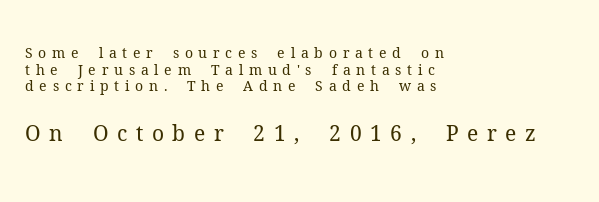
The gap between lines stays unmarked. Small over large — that's the arrangement of the two blocks here. Glyph-to-glyph distance is far greater than everyday printed text. Is the stroke heavy? The answer is a plain regular-or-lighter. Quick note: not italic, upright. The rendering anchors every line to the left-hand side.
